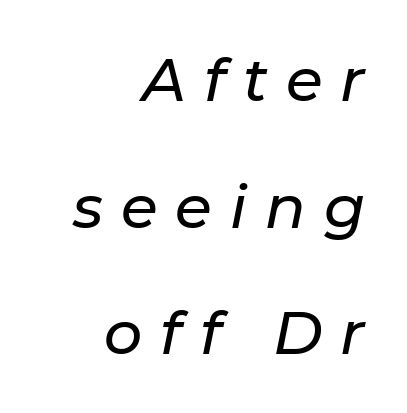
Proportional: the letters do not fall into vertical columns. This rendering features lettering with no underline. Observe the lean: these are italic letterforms. The vertical gap from one line to the next is large. The paragraph has a hard right edge and a soft left edge.
